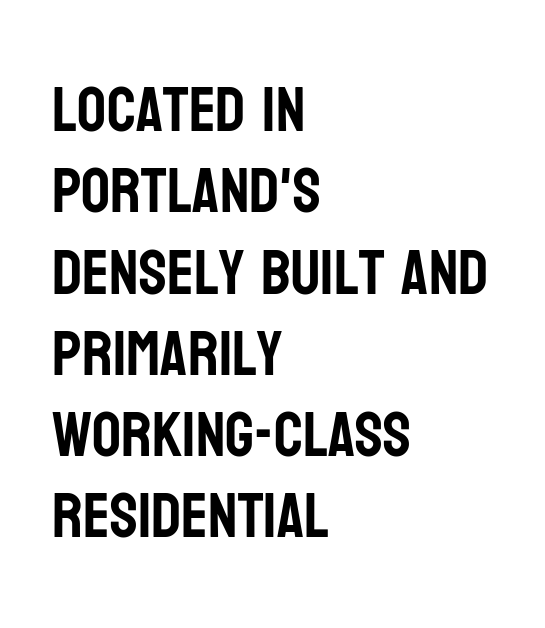
Stroke terminals: plain, sans-serif. Horizontally, the lines are justified to the leading edge only. The passage shown stacks its lines at a standard gap. A roman cut, with each character standing at attention. Spacing verdict: proportional, widths tailored to each character.
